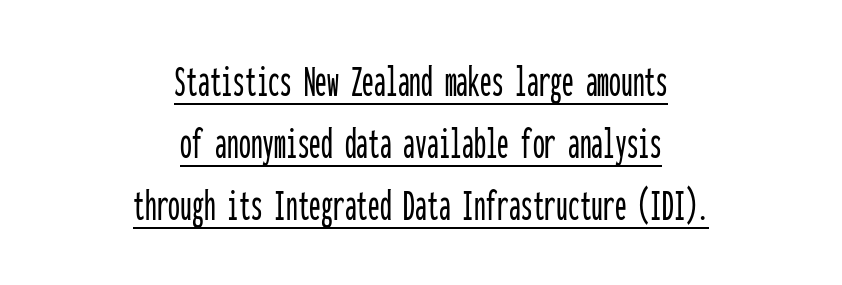
The vertical gap from one line to the next is medium. The text was rendered using a sans face with plain stroke endings. Horizontal alignment here is central, giving a formal, balanced look. In terms of letterspacing, this is plain default setting. In designer terms, the underline attribute is active on this setting. Characters remain perfectly vertical along every line.
